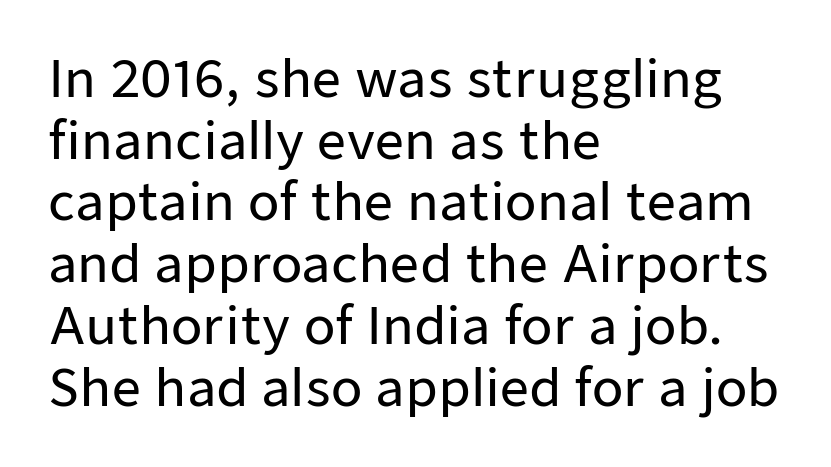
{"serif": "no", "italic": "no", "width": "normal", "stroke_contrast": "low", "x_height": "medium", "monospaced": "no", "underline": "no", "align": "left", "line_spacing_ratio": 1.21, "letter_spacing": "normal", "letter_spacing_em": 0.0, "glyph_px": 51}
